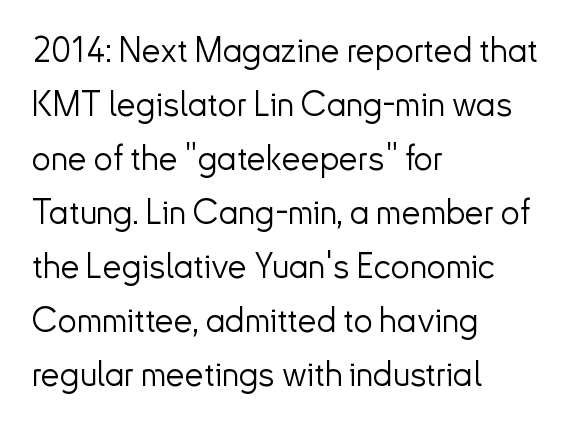
The image shows 34 px light sans-serif type, upright; set left-aligned, normal line spacing (1.59x), normal letter spacing, not underlined; low stroke contrast and a small x-height.
